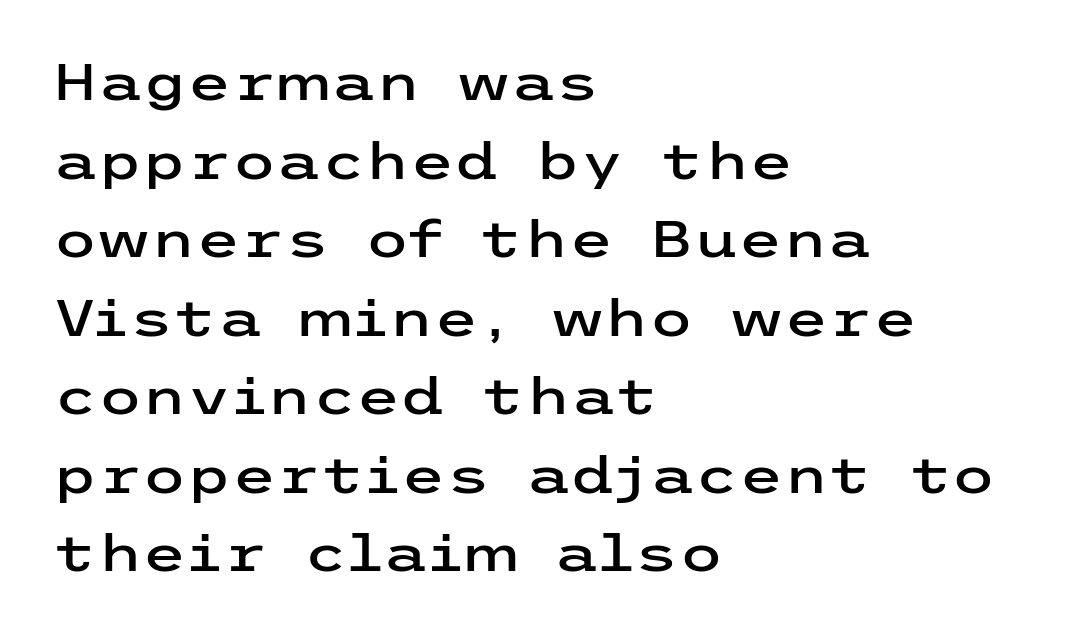
Q: Is the text italic (slanted)? A: No, it is upright.
Q: Is the typeface a serif or a sans-serif typeface? A: Sans-serif.
Q: Is the text underlined? A: No.
Q: How is the paragraph aligned? A: Left-aligned.
Q: Is the spacing between letters normal or unusually wide? A: Normal.
Q: Is the spacing between lines tight, normal or loose? A: Normal.
Q: Width (condensed, normal, or wide)? A: Wide.
Q: Stroke contrast? A: Low.
Q: x-height? A: Medium.
